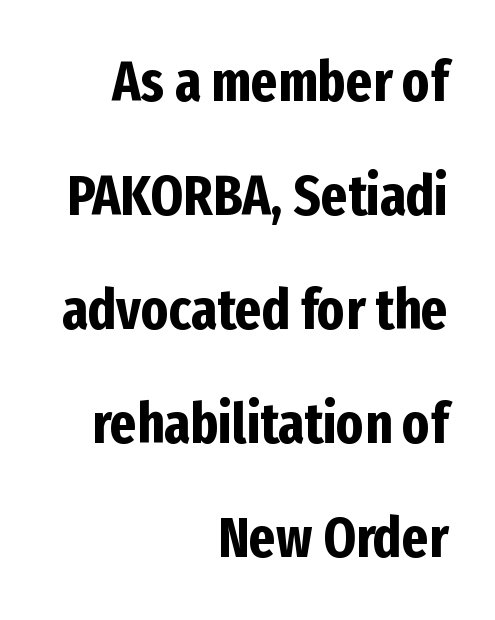
The font is running at its bold setting. A flush-right, rag-left setting is used for this passage. Honestly, the letter spacing is just normal — you wouldn't notice it. Does the lettering tilt? It doesn't — this is upright. Is this a fixed-width face? No — the glyphs have proportional, varying widths.
